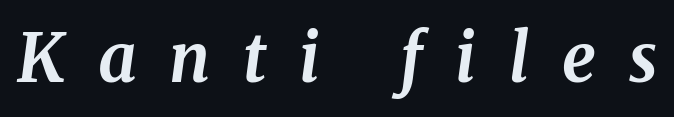
{"serif": "yes", "italic": "yes", "lean": "right", "slant_degrees": 8, "bold": "yes", "weight": "bold", "width": "normal", "stroke_contrast": "medium", "x_height": "medium", "monospaced": "no", "underline": "no", "letter_spacing": "wide", "letter_spacing_em": 0.49, "glyph_px": 67}
